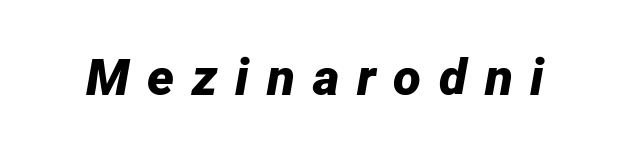
Typographic density is high because the face is bold. The passage shown is typed in a proportional face where columns would drift. Quick note: italic. The string is rendered with underlining switched off.
